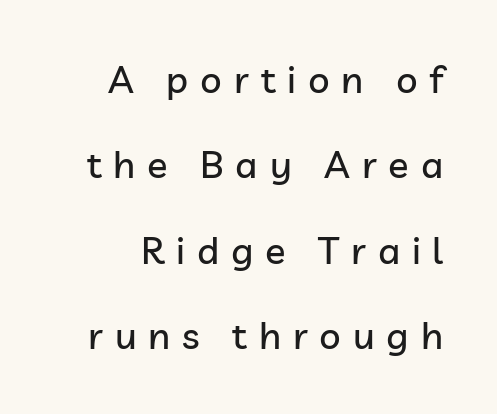
The font's upright variant was chosen for this text. Here the designer chose a conventional face with non-uniform glyph widths. Words float on clear page, feet unadorned. The letters are spread apart with noticeably loose tracking. One glance says open: line gaps are wider than usual. Serifs: no, the terminals of the letterforms are clean.
